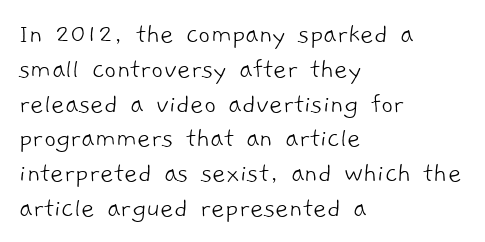
{"serif": "no", "bold": "no", "weight": "light", "width": "normal", "stroke_contrast": "low", "x_height": "medium", "monospaced": "no", "underline": "no", "align": "left", "line_spacing_ratio": 1.2, "letter_spacing": "normal", "letter_spacing_em": 0.0, "glyph_px": 29}
